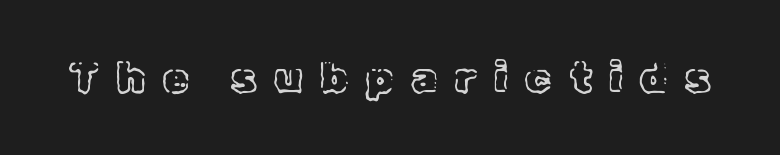
{"italic": "no", "width": "normal", "x_height": "medium", "monospaced": "no", "underline": "no", "letter_spacing": "wide", "letter_spacing_em": 0.42, "glyph_px": 42}
